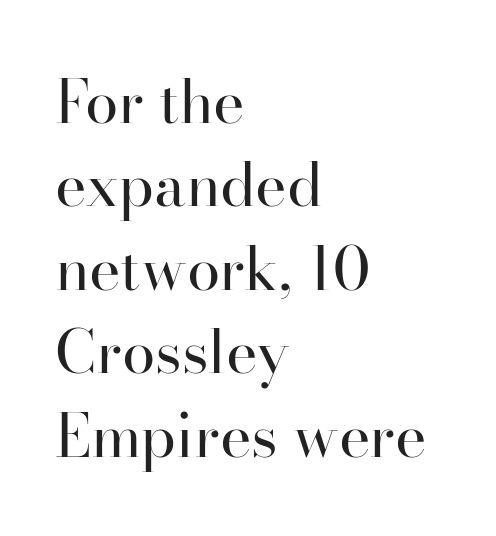
The lines sit at an ordinary, default distance from one another. All the whitespace from short lines collects on the right. You could not count columns in this text — the font is proportionally spaced. Style check: upright.
